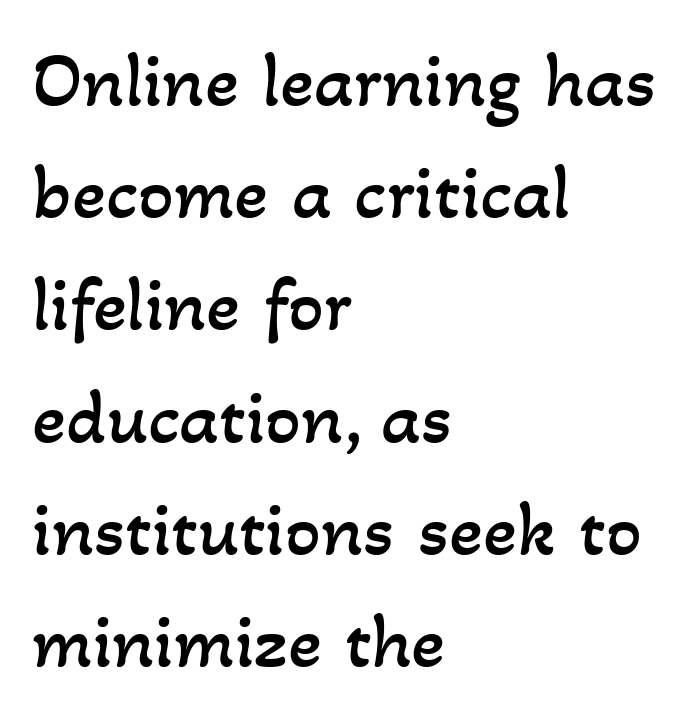
{"bold": "no", "weight": "regular", "width": "normal", "stroke_contrast": "low", "x_height": "small", "monospaced": "no", "underline": "no", "align": "left", "line_spacing": "normal", "line_spacing_ratio": 1.42, "letter_spacing": "normal", "letter_spacing_em": 0.0, "glyph_px": 79}
